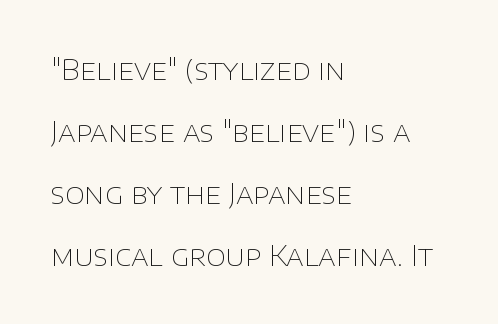
Q: Is the text bold? A: No.
Q: Is the text italic (slanted)? A: No, it is upright.
Q: Is the typeface a serif or a sans-serif typeface? A: Sans-serif.
Q: Is the text underlined? A: No.
Q: How is the paragraph aligned? A: Left-aligned.
Q: Is the spacing between letters normal or unusually wide? A: Normal.
Q: Is the spacing between lines tight, normal or loose? A: Loose.
Q: Width (condensed, normal, or wide)? A: Normal.
Q: Stroke contrast? A: Low.
Q: x-height? A: Large.
Q: Monospaced? A: No.
